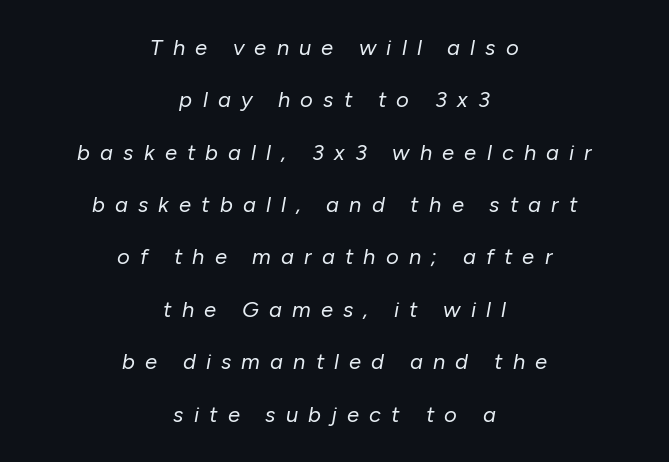
Q: Is the text bold? A: No.
Q: Is the text italic (slanted)? A: Yes, it leans right by about 10 degrees.
Q: Is the text underlined? A: No.
Q: How is the paragraph aligned? A: Centered.
Q: Is the spacing between letters normal or unusually wide? A: Unusually wide.
Q: Is the spacing between lines tight, normal or loose? A: Loose.
